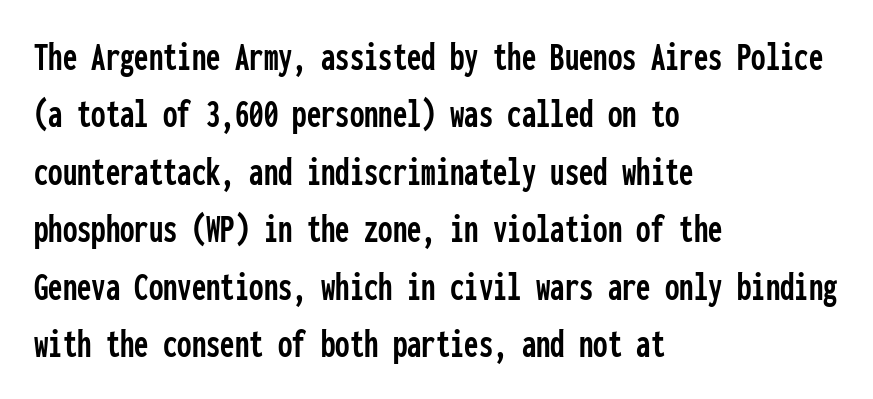
The designer went with a sans here, leaving each stem footless. Spacing verdict: monospaced, one width for all characters. Underlining? Definitely not there. The letters stand upright; this is a roman face. A student would call this left alignment; a typographer would say flush left, rag right. Reading down the column, the eye jumps a familiar distance to each next line.
